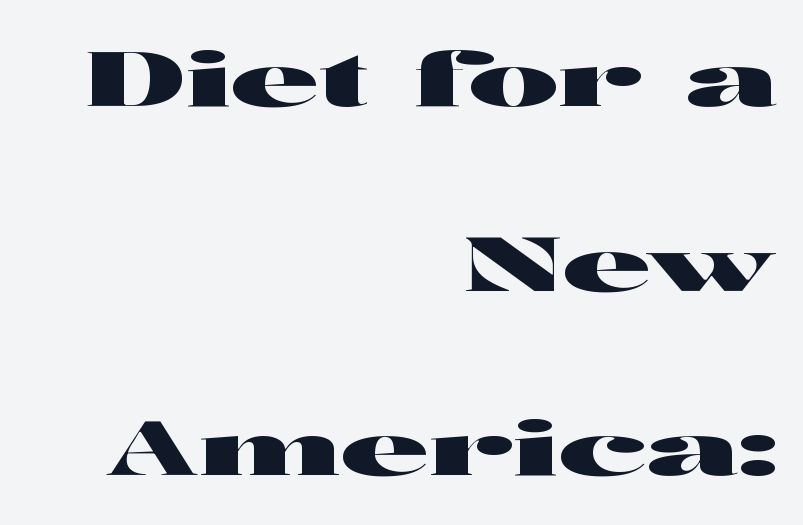
Q: Is the text italic (slanted)? A: No, it is upright.
Q: Is the typeface a serif or a sans-serif typeface? A: Sans-serif.
Q: Is the text underlined? A: No.
Q: How is the paragraph aligned? A: Right-aligned.
Q: Is the spacing between letters normal or unusually wide? A: Normal.
Q: Is the spacing between lines tight, normal or loose? A: Loose.
Q: Width (condensed, normal, or wide)? A: Wide.
Q: Stroke contrast? A: High.
Q: x-height? A: Medium.
Q: Monospaced? A: No.
